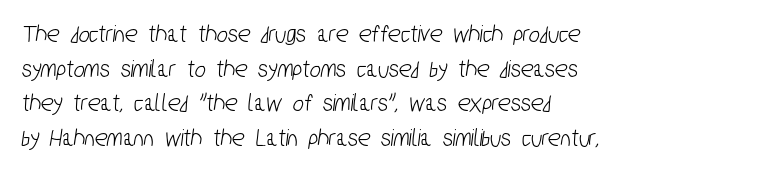
The image shows 26 px text type; set left-aligned, normal line spacing (1.33x), normal letter spacing, not underlined.
